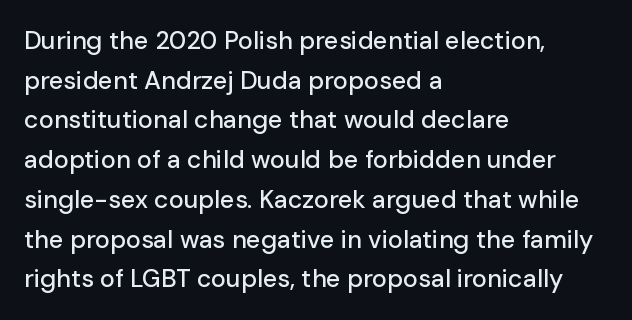
Words appear dense and cohesive because spacing is normal. Italic? Not at all — the glyphs are vertical. Horizontally, the lines are justified to the leading edge only. Leading matches the norm, producing a regular column. Each row of text sits above clean, open space.
